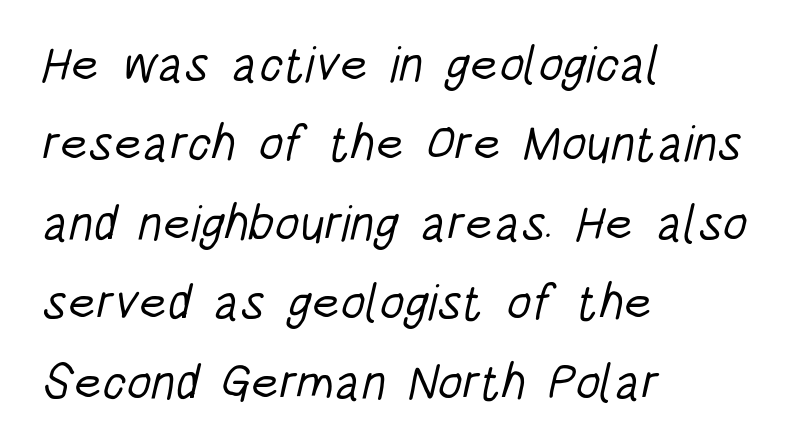
Spacing verdict: proportional, widths tailored to each character. Heaviness? Minimal to ordinary, like unemphasized prose. Serifs: no, the terminals of the letterforms are clean. Is there much room between lines? A standard amount, neither cramped nor airy. There is no visible air inserted between adjacent glyphs.
